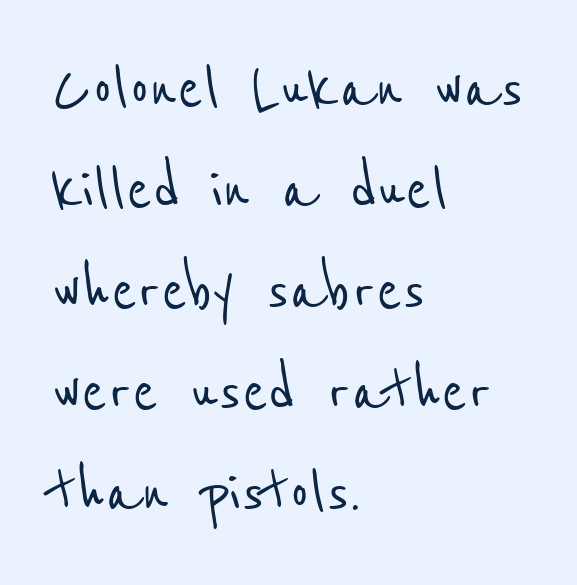
Q: Is the typeface a serif or a sans-serif typeface? A: Sans-serif.
Q: Is the text underlined? A: No.
Q: How is the paragraph aligned? A: Left-aligned.
Q: Is the spacing between letters normal or unusually wide? A: Normal.
Q: Is the spacing between lines tight, normal or loose? A: Normal.
Q: Width (condensed, normal, or wide)? A: Condensed.
Q: Stroke contrast? A: Low.
Q: x-height? A: Medium.
Q: Monospaced? A: No.
